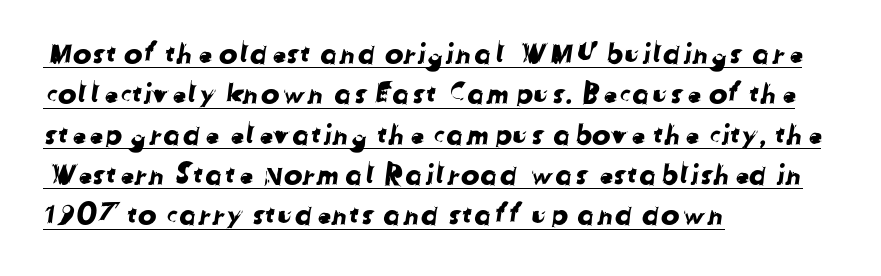
Q: Is the typeface a serif or a sans-serif typeface? A: Sans-serif.
Q: Is the text underlined? A: Yes.
Q: How is the paragraph aligned? A: Left-aligned.
Q: Is the spacing between letters normal or unusually wide? A: Normal.
Q: Is the spacing between lines tight, normal or loose? A: Normal.
Q: Width (condensed, normal, or wide)? A: Normal.
Q: Stroke contrast? A: Low.
Q: x-height? A: Medium.
Q: Monospaced? A: No.
